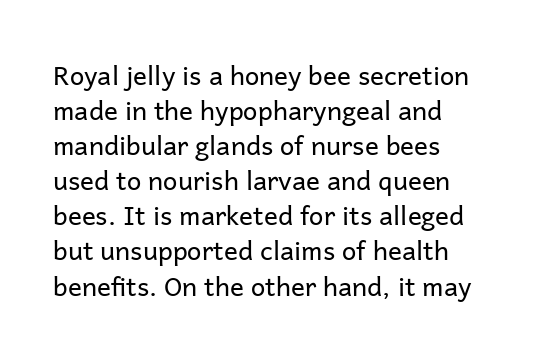
The image shows 26 px text type, upright; set left-aligned, normal line spacing (1.35x), normal letter spacing, not underlined.
